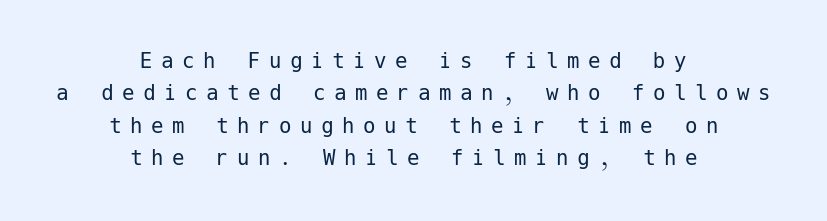
{"italic": "no", "bold": "no", "underline": "no", "align": "center", "line_spacing": "normal", "line_spacing_ratio": 1.3, "letter_spacing": "wide", "letter_spacing_em": 0.34, "glyph_px": 25}
